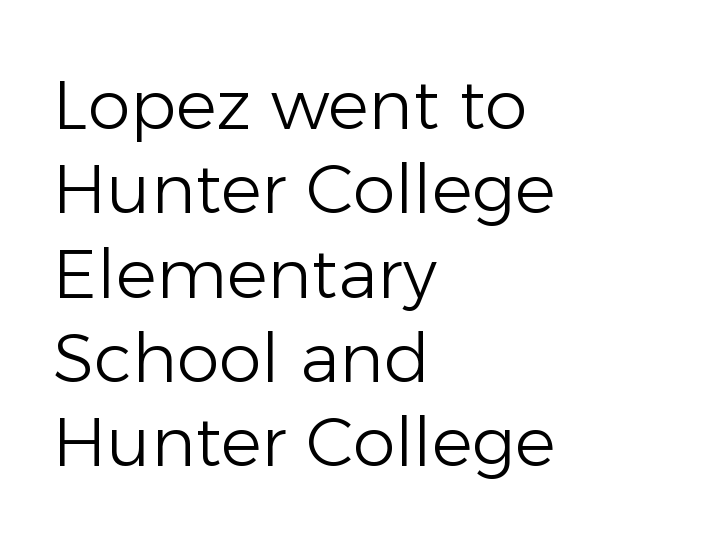
Each letter keeps its own natural width here, so spacing adapts to shape. The tracking reads as untouched default to a designer's eye. The typesetter chose a ragged-right arrangement here. If you drew a line through each stem, it would be perfectly vertical. Letterform terminals end flat and unadorned throughout the passage.
